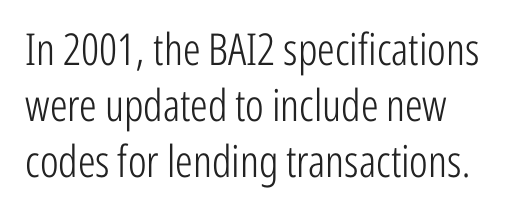
Q: Is the text bold? A: No.
Q: Is the text italic (slanted)? A: No, it is upright.
Q: Is the typeface a serif or a sans-serif typeface? A: Sans-serif.
Q: Is the text underlined? A: No.
Q: How is the paragraph aligned? A: Left-aligned.
Q: Is the spacing between letters normal or unusually wide? A: Normal.
Q: Is the spacing between lines tight, normal or loose? A: Normal.
Q: Width (condensed, normal, or wide)? A: Condensed.
Q: Stroke contrast? A: Low.
Q: x-height? A: Medium.
Q: Monospaced? A: No.
